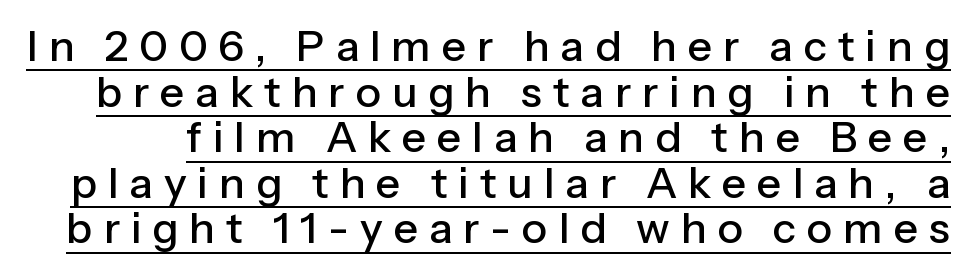
Do the letters lean? They stand straight. Note the varied advance widths — an 'i' is clearly narrower than an 'm'. The face used here appears with an underline applied. You could only call the tracking loose — the letters float apart.
